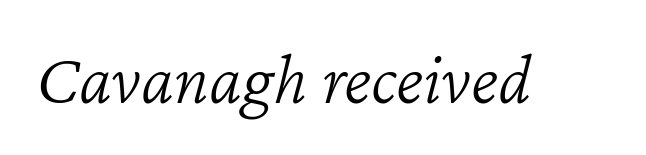
The image shows 74 px light type, italic (leaning right); set normal letter spacing, not underlined; low stroke contrast and a medium x-height.
